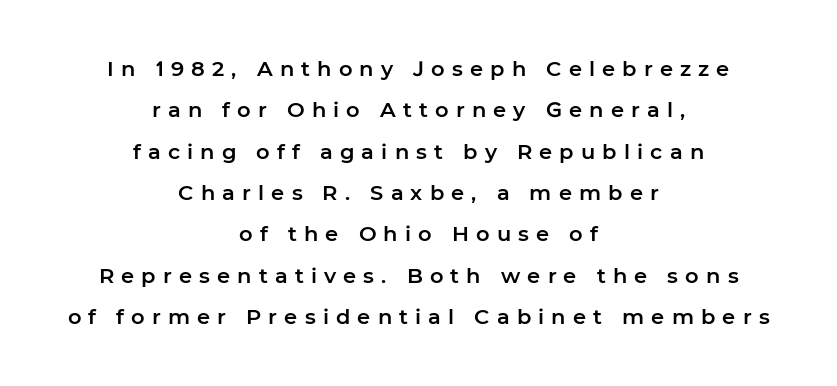
{"italic": "no", "underline": "no", "align": "center", "line_spacing": "loose", "line_spacing_ratio": 1.97, "letter_spacing": "wide", "letter_spacing_em": 0.34, "glyph_px": 21}
